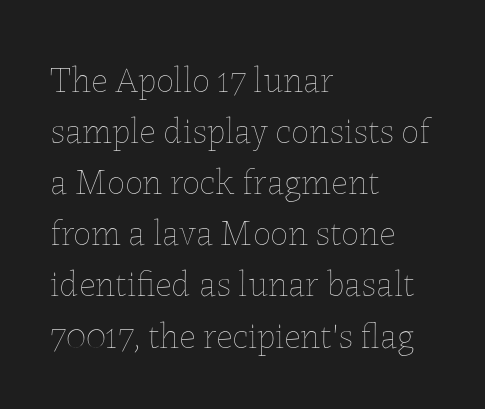
Line starts are locked; line ends wander. It's the straight-up-and-down kind of type. Lines of text with bare space underneath. The passage shown stacks its lines at a standard gap. Here the designer chose a conventional face with non-uniform glyph widths.
